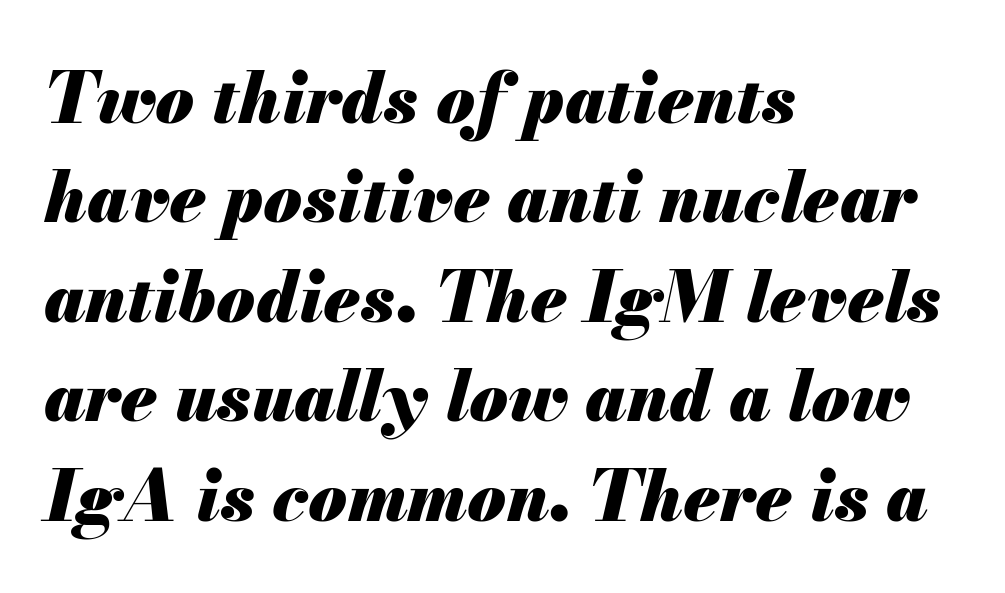
{"italic": "yes", "lean": "right", "slant_degrees": 13, "bold": "yes", "weight": "heavy", "width": "normal", "stroke_contrast": "medium", "x_height": "small", "monospaced": "no", "underline": "no", "align": "left", "line_spacing": "normal", "line_spacing_ratio": 1.42, "letter_spacing": "normal", "letter_spacing_em": 0.0, "glyph_px": 70}
